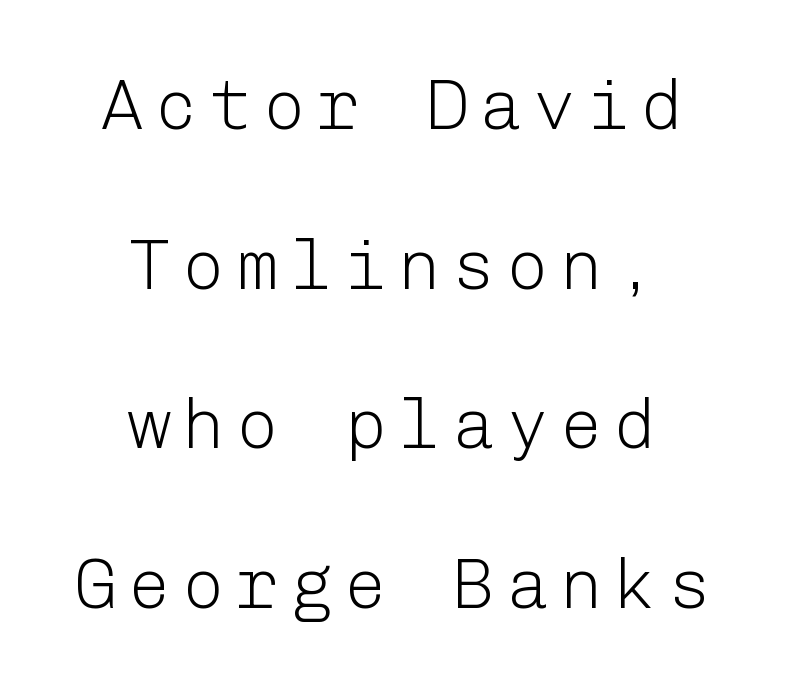
The image shows 71 px light sans-serif type, upright; set centered, loose line spacing (2.25x), not underlined; low stroke contrast and a medium x-height.
